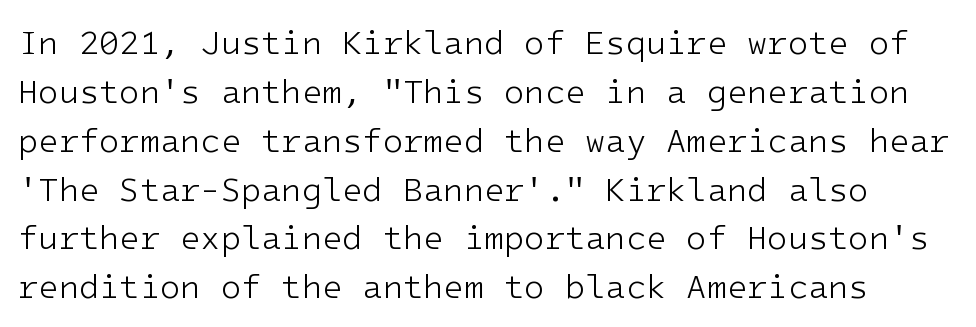
Ink coverage per letter is moderate at most. The zone under the glyphs is completely vacant. Font category for this specimen: sans-serif. The vertical gap from one line to the next is medium. Tracking here is standard; glyphs follow each other at the usual distance. This is the regular roman posture of the typeface.
